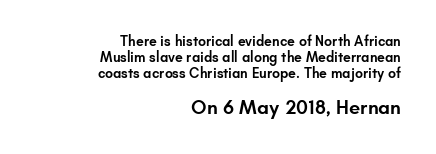
{"italic": "no", "bold": "semi", "underline": "no", "align": "right", "line_spacing": "tight", "line_spacing_ratio": 1.14, "letter_spacing": "normal", "letter_spacing_em": 0.0, "larger_block": "second", "size_ratio": 1.43, "glyph_px": 20}
